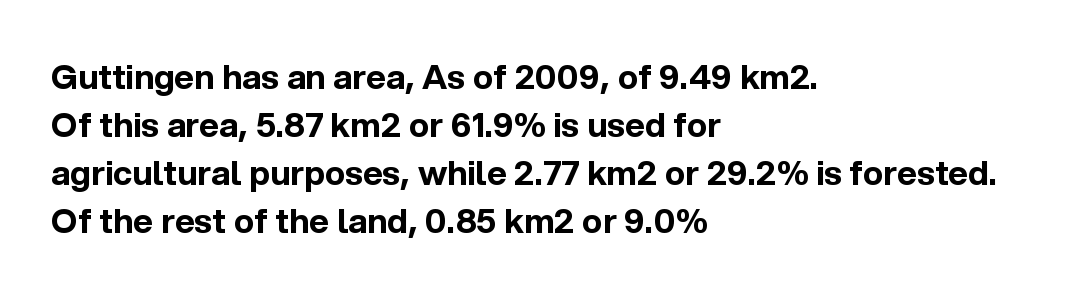
These lines carry a lot of weight — the face is fully bold. Check under the words: just untouched page. The lettering holds an erect, upright posture throughout. These lines sit exactly where default settings would place them. This rendering leaves character spacing at its baseline value.
